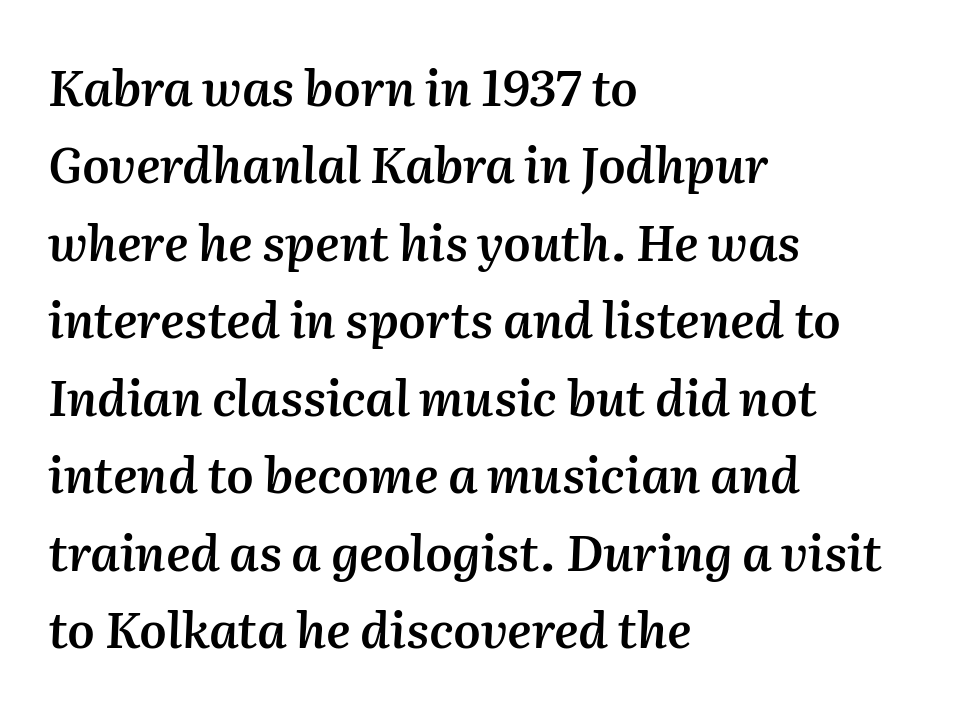
The image shows 49 px semibold type, italic (leaning right); set left-aligned, normal line spacing (1.58x), normal letter spacing, not underlined; medium stroke contrast and a medium x-height.
